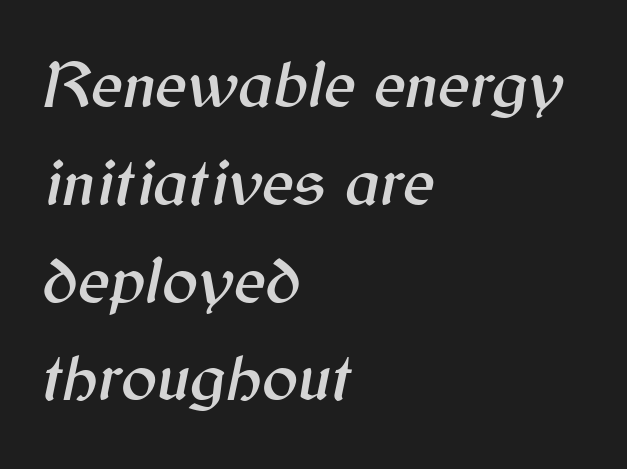
The image shows 67 px text type, italic (leaning right); set left-aligned, normal line spacing (1.46x), normal letter spacing, not underlined; medium stroke contrast and a medium x-height.
